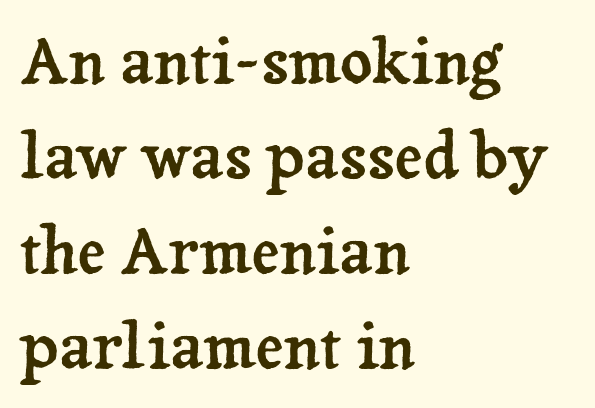
Q: Is the text italic (slanted)? A: No, it is upright.
Q: Is the typeface a serif or a sans-serif typeface? A: Serif.
Q: Is the text underlined? A: No.
Q: How is the paragraph aligned? A: Left-aligned.
Q: Is the spacing between letters normal or unusually wide? A: Normal.
Q: Is the spacing between lines tight, normal or loose? A: Normal.
Q: Width (condensed, normal, or wide)? A: Normal.
Q: Stroke contrast? A: Low.
Q: x-height? A: Medium.
Q: Monospaced? A: No.
